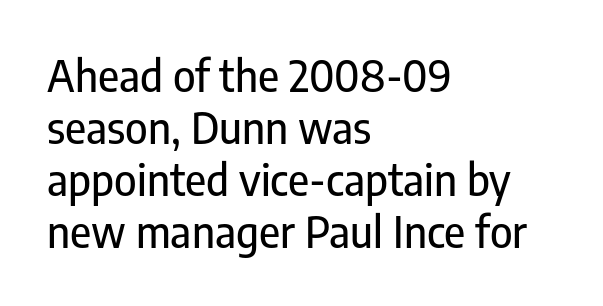
Short and long lines alike share a common starting point at left. Posture: vertical. Note the varied advance widths — an 'i' is clearly narrower than an 'm'. Honestly, the letter spacing is just normal — you wouldn't notice it.
